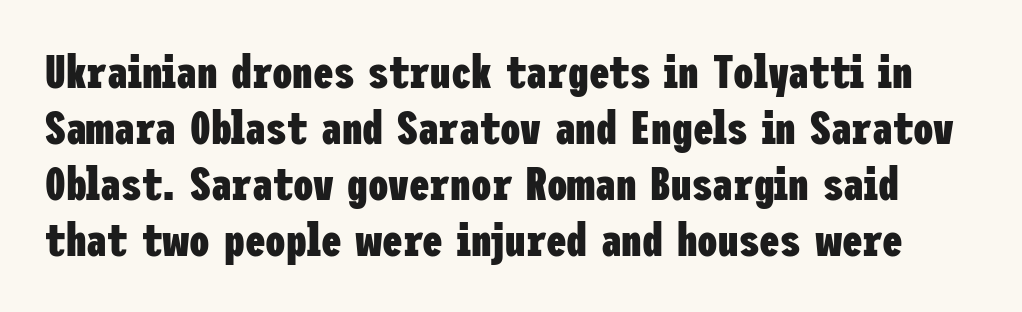
{"serif": "no", "italic": "no", "bold": "yes", "weight": "heavy", "width": "condensed", "stroke_contrast": "low", "x_height": "medium", "underline": "no", "line_spacing_ratio": 1.22, "letter_spacing": "normal", "letter_spacing_em": 0.0, "glyph_px": 46}
